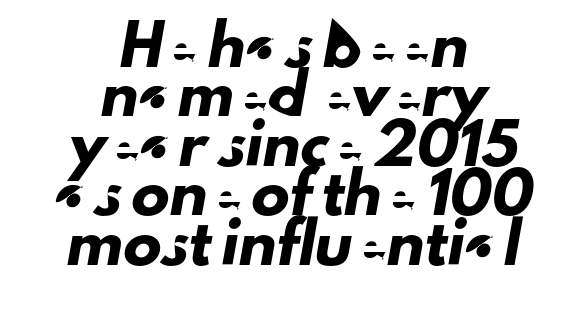
Clear beneath every line of the passage. Between one letter and the next there's only the usual sliver of space. Character widths vary here, with narrow letters taking less room than wide ones. The font family rendered here belongs to the sans-serif group.
